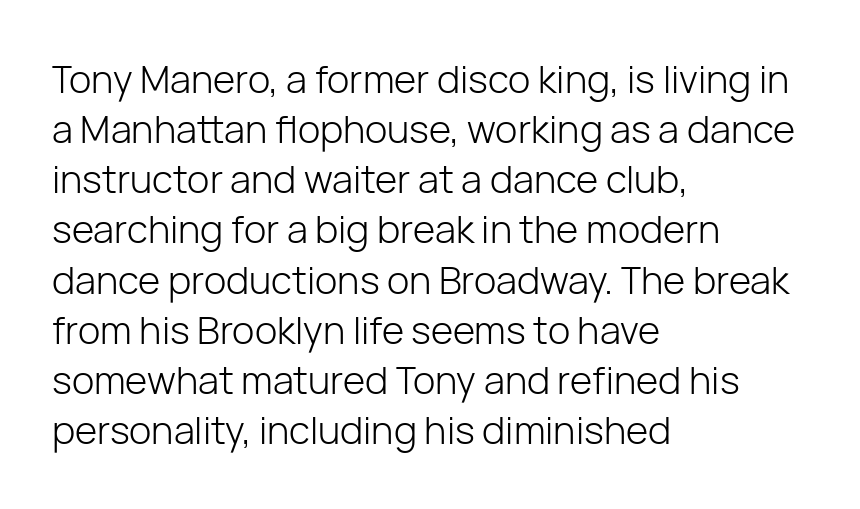
Q: Is the text bold? A: No.
Q: Is the text italic (slanted)? A: No, it is upright.
Q: Is the typeface a serif or a sans-serif typeface? A: Sans-serif.
Q: Is the text underlined? A: No.
Q: How is the paragraph aligned? A: Left-aligned.
Q: Is the spacing between letters normal or unusually wide? A: Normal.
Q: Is the spacing between lines tight, normal or loose? A: Normal.
Q: Width (condensed, normal, or wide)? A: Normal.
Q: Stroke contrast? A: Low.
Q: x-height? A: Medium.
Q: Monospaced? A: No.
